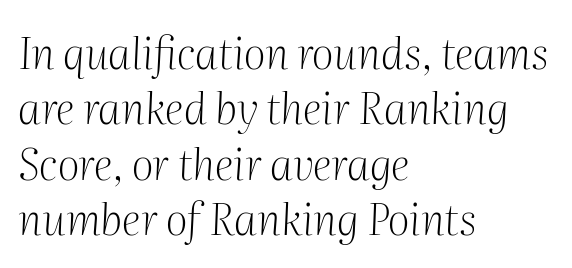
{"serif": "yes", "italic": "yes", "lean": "right", "slant_degrees": 2, "bold": "no", "weight": "light", "width": "normal", "stroke_contrast": "medium", "x_height": "medium", "monospaced": "no", "underline": "no", "align": "left", "line_spacing": "normal", "line_spacing_ratio": 1.29, "letter_spacing": "normal", "letter_spacing_em": 0.0, "glyph_px": 43}
